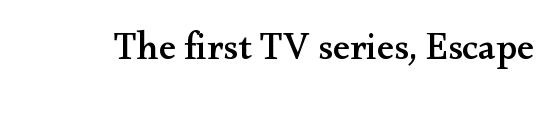
In terms of letterform style, serifs are clearly present. The passage shown has conventional tracking throughout. Think of a printed novel: that variable character pitch is what you see here. The gap between lines stays unmarked.
